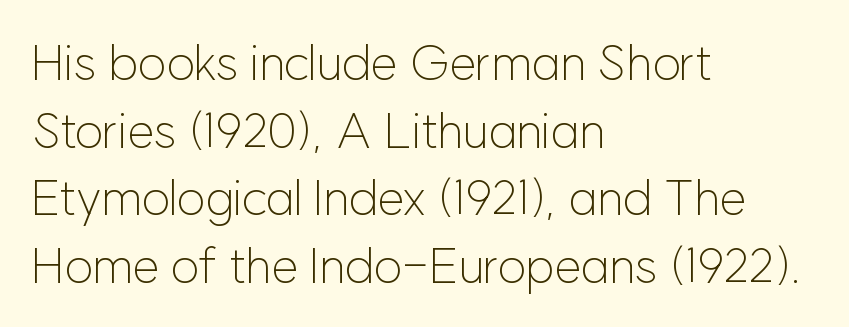
{"serif": "no", "italic": "no", "bold": "no", "weight": "light", "width": "normal", "stroke_contrast": "low", "x_height": "medium", "monospaced": "no", "underline": "no", "align": "left", "line_spacing": "normal", "line_spacing_ratio": 1.38, "letter_spacing": "normal", "letter_spacing_em": 0.0, "glyph_px": 49}
